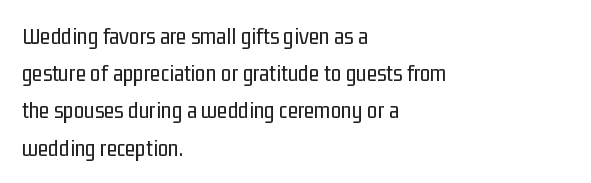
The image shows 24 px text type, upright; set left-aligned, normal line spacing (1.55x), normal letter spacing, not underlined.
